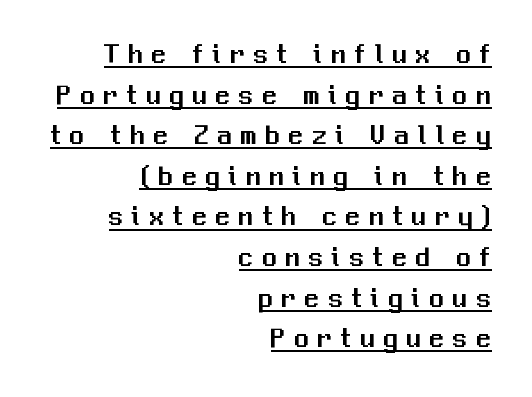
The image shows 29 px sans-serif type, upright; set right-aligned, normal line spacing (1.4x), unusually wide letter spacing (+0.3 em), underlined; medium stroke contrast and a medium x-height.
